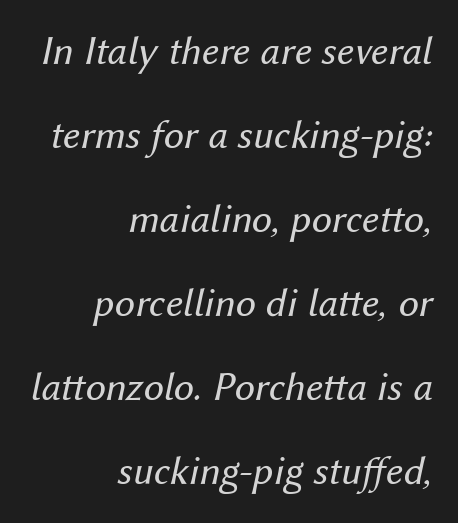
Q: Is the text bold? A: No.
Q: Is the text italic (slanted)? A: Yes, it leans right by about 12 degrees.
Q: Is the text underlined? A: No.
Q: How is the paragraph aligned? A: Right-aligned.
Q: Is the spacing between letters normal or unusually wide? A: Normal.
Q: Is the spacing between lines tight, normal or loose? A: Loose.
Q: Width (condensed, normal, or wide)? A: Normal.
Q: Stroke contrast? A: Medium.
Q: x-height? A: Medium.
Q: Monospaced? A: No.
